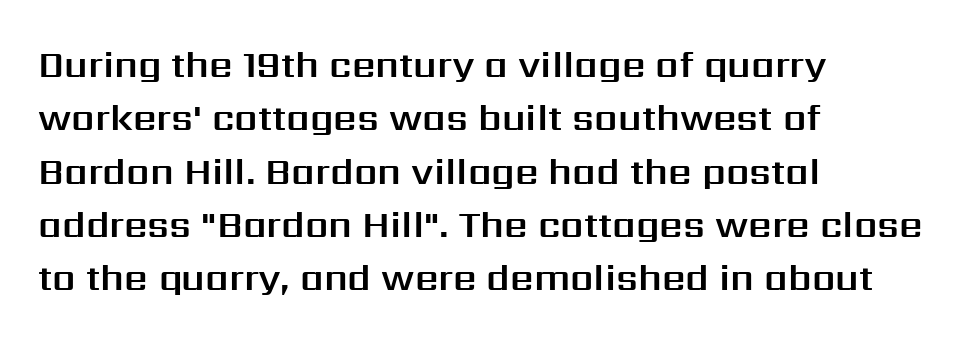
This sample uses plain, unmodified letter spacing. A normal amount of white space separates one row of letters from the next. Just letters on the line, the space beneath them empty. Classification — sans serif. Short and long lines alike share a common starting point at left. Unlike italic type, these characters show no tilt at all.
